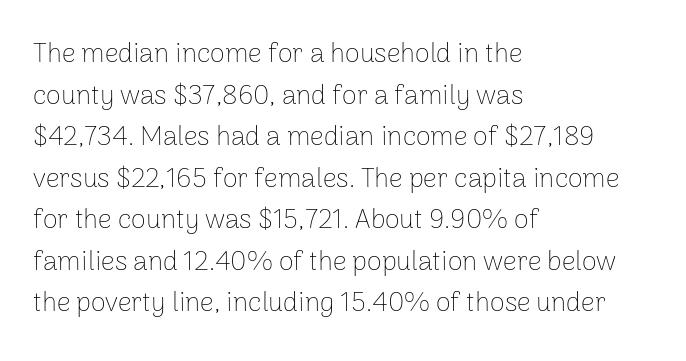
This sample uses an upright cut, with every glyph sitting square on the baseline. Lines of text with bare space underneath. The setting favours the left margin, as ordinary paragraphs usually do. Leading: standard. The typesetting does not lean heavy: it is not bold. You could call the tracking neutral — neither tight nor loose.
